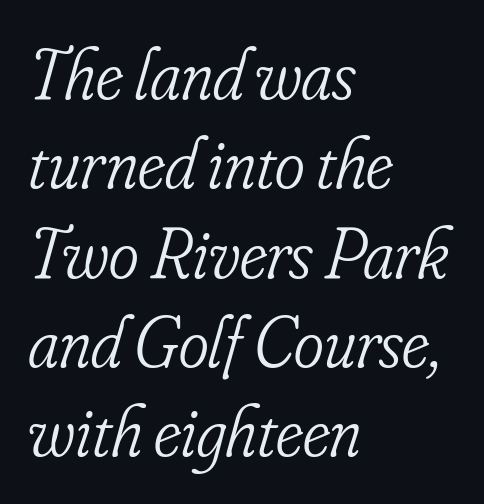
{"serif": "yes", "italic": "yes", "lean": "right", "slant_degrees": 16, "bold": "no", "weight": "light", "width": "condensed", "stroke_contrast": "low", "x_height": "small", "monospaced": "no", "underline": "no", "align": "left", "line_spacing_ratio": 1.24, "letter_spacing": "normal", "letter_spacing_em": 0.0, "glyph_px": 72}
